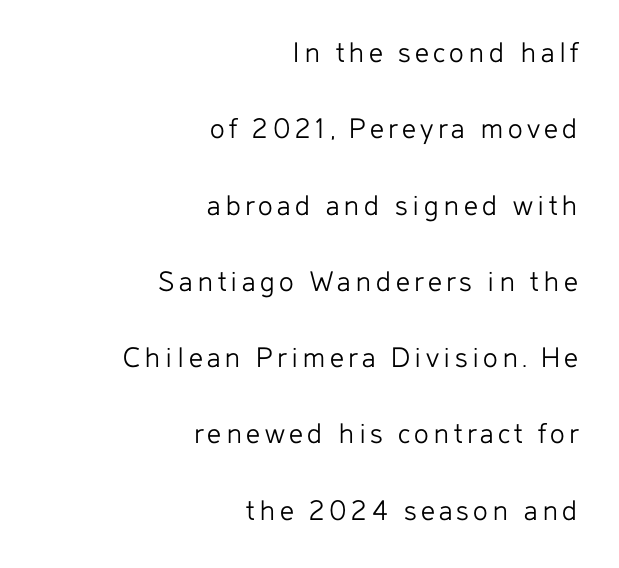
Summary of weight: not heavy and not bold. The passage shown is typed in a proportional face where columns would drift. Unlike a traditional serif, this face leaves its strokes unadorned. The line-height multiplier appears high, well above default. The string is rendered with underlining switched off. The font's upright variant was chosen for this text.
